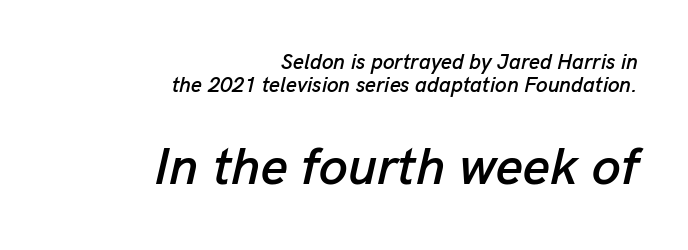
The image shows 52 px text type, italic (leaning right); set right-aligned, tight line spacing (1.08x), normal letter spacing, not underlined; the second (bottom) block is 2.48x larger; low stroke contrast and a medium x-height.
